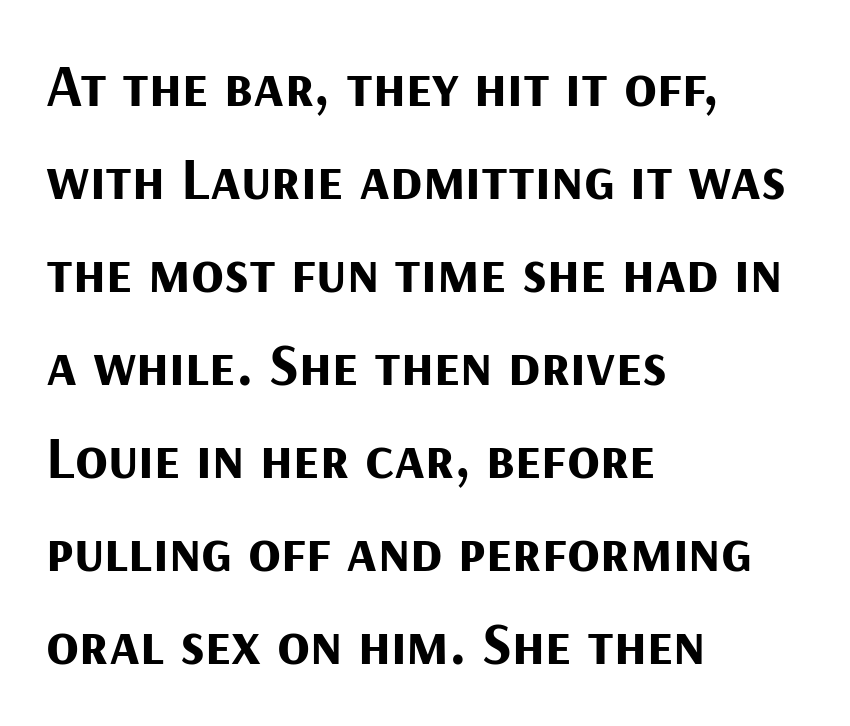
The image shows 60 px bold sans-serif type, upright; set left-aligned, normal line spacing (1.55x), normal letter spacing, not underlined; medium stroke contrast and a medium x-height.
